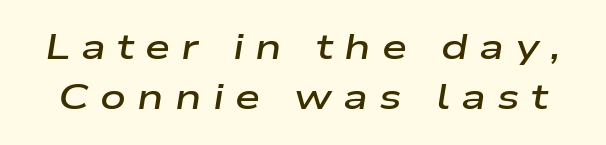
This is oblique type, the kind used for emphasis or titles. This is the in-between weight designers call semibold or demi. No word sits above an underline. Is this a fixed-width face? No — the glyphs have proportional, varying widths.
